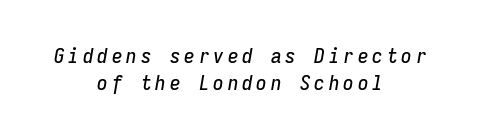
Q: Is the text italic (slanted)? A: Yes, it leans right by about 9 degrees.
Q: Is the text underlined? A: No.
Q: How is the paragraph aligned? A: Centered.
Q: Is the spacing between lines tight, normal or loose? A: Normal.
